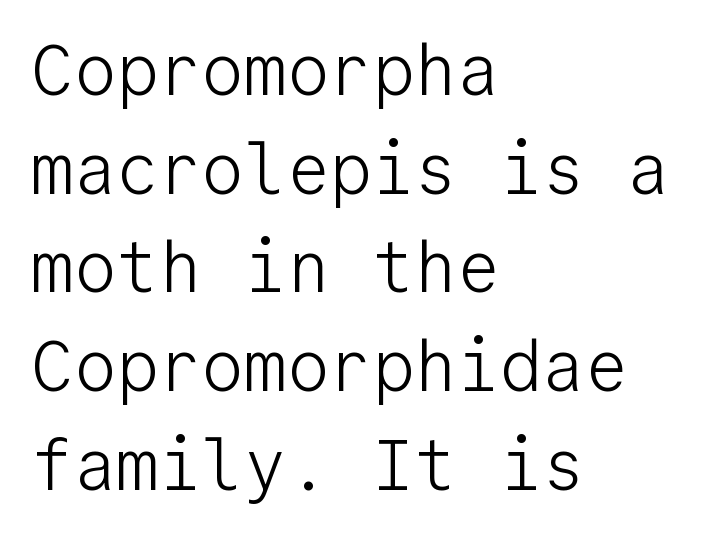
{"serif": "no", "italic": "no", "bold": "no", "weight": "light", "width": "normal", "stroke_contrast": "low", "x_height": "medium", "monospaced": "yes", "underline": "no", "align": "left", "line_spacing": "normal", "line_spacing_ratio": 1.39, "letter_spacing": "normal", "letter_spacing_em": 0.0, "glyph_px": 71}
